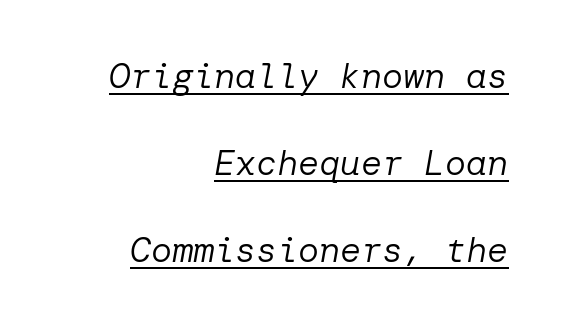
The image shows 35 px regular-weight type, italic (leaning right); set right-aligned, loose line spacing (2.49x), normal letter spacing, underlined; low stroke contrast and a medium x-height.
